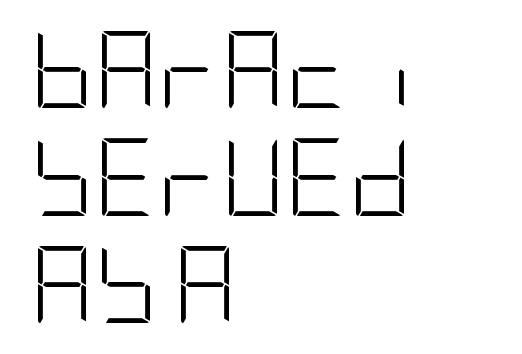
{"serif": "no", "italic": "no", "bold": "no", "weight": "light", "width": "condensed", "stroke_contrast": "low", "x_height": "large", "underline": "no", "align": "left", "line_spacing": "normal", "line_spacing_ratio": 1.38, "letter_spacing": "normal", "letter_spacing_em": 0.0, "glyph_px": 78}
